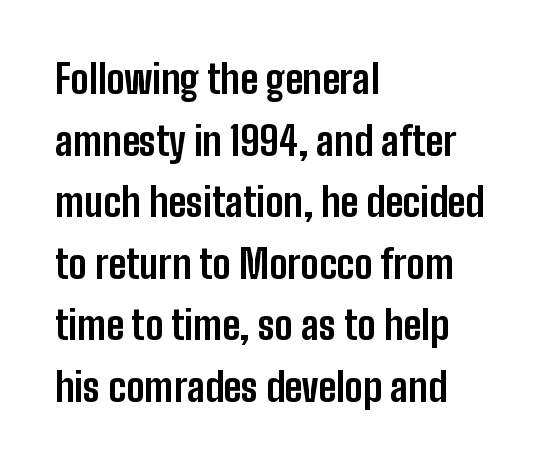
{"serif": "no", "italic": "no", "bold": "yes", "weight": "bold", "width": "condensed", "stroke_contrast": "low", "x_height": "medium", "monospaced": "no", "underline": "no", "align": "left", "line_spacing": "normal", "line_spacing_ratio": 1.58, "letter_spacing": "normal", "letter_spacing_em": 0.0, "glyph_px": 39}
